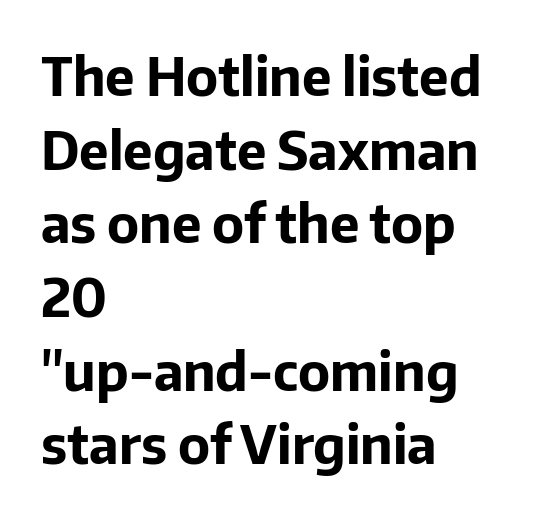
Q: Is the text bold? A: Yes.
Q: Is the text italic (slanted)? A: No, it is upright.
Q: Is the typeface a serif or a sans-serif typeface? A: Sans-serif.
Q: Is the text underlined? A: No.
Q: How is the paragraph aligned? A: Left-aligned.
Q: Is the spacing between letters normal or unusually wide? A: Normal.
Q: Is the spacing between lines tight, normal or loose? A: Normal.
Q: Width (condensed, normal, or wide)? A: Normal.
Q: Stroke contrast? A: Low.
Q: x-height? A: Medium.
Q: Monospaced? A: No.
